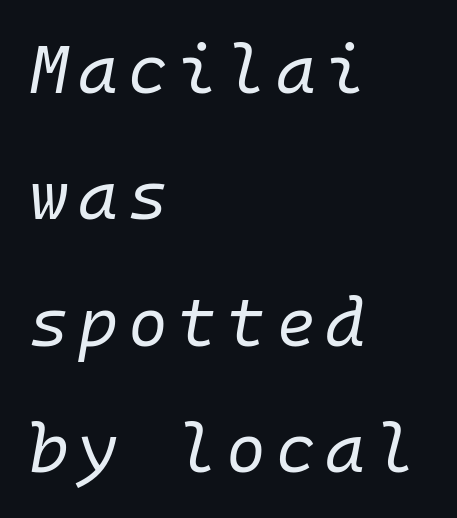
Q: Is the text bold? A: No.
Q: Is the text italic (slanted)? A: Yes, it leans right by about 10 degrees.
Q: Is the text underlined? A: No.
Q: How is the paragraph aligned? A: Left-aligned.
Q: Width (condensed, normal, or wide)? A: Normal.
Q: Stroke contrast? A: Low.
Q: x-height? A: Medium.
Q: Monospaced? A: Yes.
